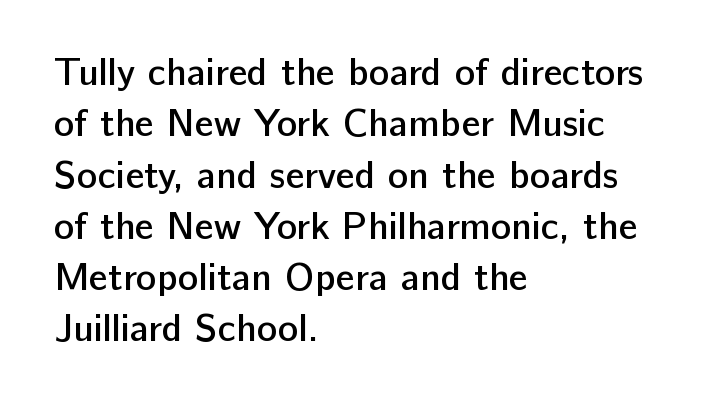
Q: Is the text bold? A: Semi-bold.
Q: Is the text italic (slanted)? A: No, it is upright.
Q: Is the typeface a serif or a sans-serif typeface? A: Sans-serif.
Q: Is the text underlined? A: No.
Q: How is the paragraph aligned? A: Left-aligned.
Q: Is the spacing between letters normal or unusually wide? A: Normal.
Q: Is the spacing between lines tight, normal or loose? A: Normal.
Q: Width (condensed, normal, or wide)? A: Normal.
Q: Stroke contrast? A: Low.
Q: x-height? A: Medium.
Q: Monospaced? A: No.
